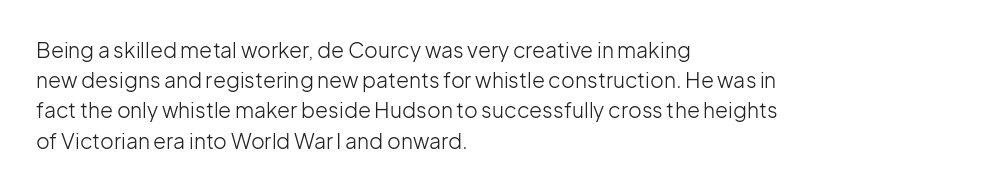
The image shows 21 px text type, upright; set left-aligned, normal line spacing (1.44x), normal letter spacing, not underlined.
